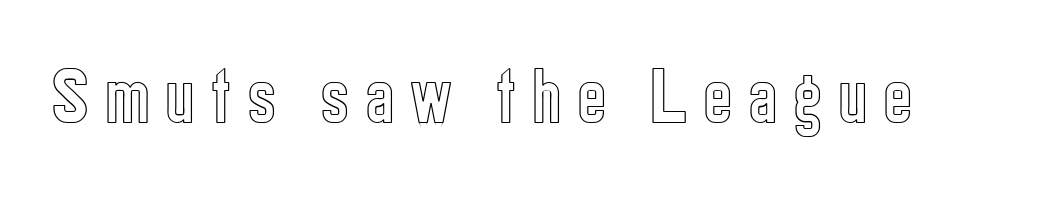
Q: Is the text italic (slanted)? A: No, it is upright.
Q: Is the text underlined? A: No.
Q: Is the spacing between letters normal or unusually wide? A: Unusually wide.
Q: Width (condensed, normal, or wide)? A: Condensed.
Q: x-height? A: Medium.
Q: Monospaced? A: No.
